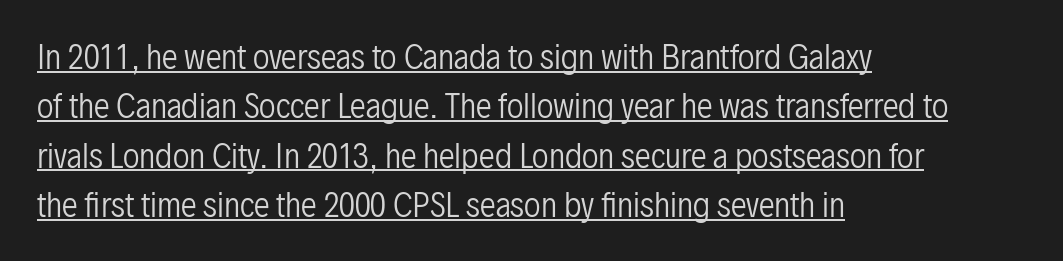
Q: Is the text bold? A: No.
Q: Is the text italic (slanted)? A: No, it is upright.
Q: Is the typeface a serif or a sans-serif typeface? A: Sans-serif.
Q: Is the text underlined? A: Yes.
Q: How is the paragraph aligned? A: Left-aligned.
Q: Is the spacing between letters normal or unusually wide? A: Normal.
Q: Is the spacing between lines tight, normal or loose? A: Normal.
Q: Width (condensed, normal, or wide)? A: Condensed.
Q: Stroke contrast? A: Low.
Q: x-height? A: Medium.
Q: Monospaced? A: No.
